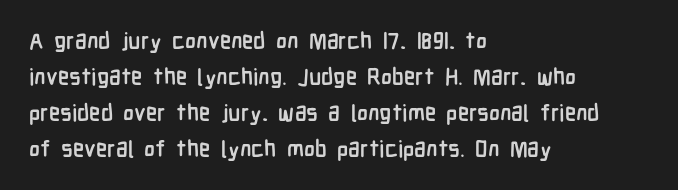
The image shows 23 px bold type, upright; set left-aligned, normal line spacing (1.56x), normal letter spacing, not underlined.
